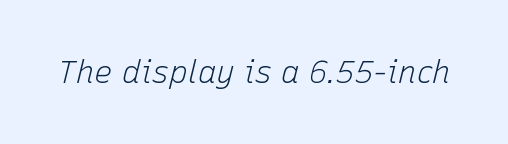
Tall strokes in this sample are angled rather than plumb. Unmarked baselines from the first word to the last. Is this a heavy cut? Hardly; it is regular or lighter. The tracking reads as untouched default to a designer's eye. Character widths vary here, with narrow letters taking less room than wide ones.
